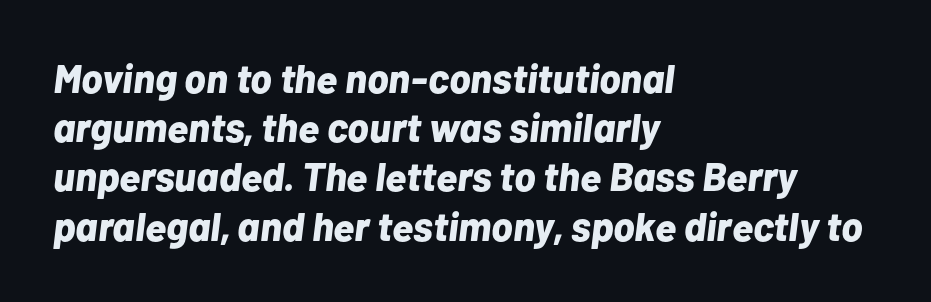
Q: Is the text bold? A: Yes.
Q: Is the text italic (slanted)? A: Yes, it leans right by about 7 degrees.
Q: Is the text underlined? A: No.
Q: How is the paragraph aligned? A: Left-aligned.
Q: Is the spacing between letters normal or unusually wide? A: Normal.
Q: Width (condensed, normal, or wide)? A: Normal.
Q: Stroke contrast? A: Low.
Q: x-height? A: Medium.
Q: Monospaced? A: No.
